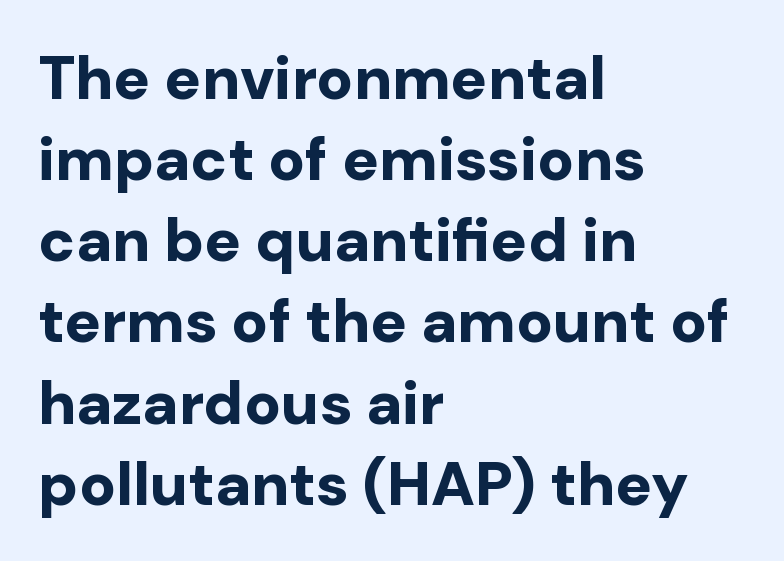
Q: Is the text bold? A: Yes.
Q: Is the text italic (slanted)? A: No, it is upright.
Q: Is the typeface a serif or a sans-serif typeface? A: Sans-serif.
Q: Is the text underlined? A: No.
Q: How is the paragraph aligned? A: Left-aligned.
Q: Is the spacing between letters normal or unusually wide? A: Normal.
Q: Is the spacing between lines tight, normal or loose? A: Normal.
Q: Width (condensed, normal, or wide)? A: Normal.
Q: Stroke contrast? A: Low.
Q: x-height? A: Medium.
Q: Monospaced? A: No.
